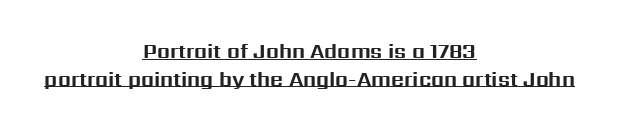
{"italic": "no", "bold": "yes", "underline": "yes", "align": "center", "line_spacing": "normal", "line_spacing_ratio": 1.38, "letter_spacing": "normal", "letter_spacing_em": 0.0, "glyph_px": 20}
